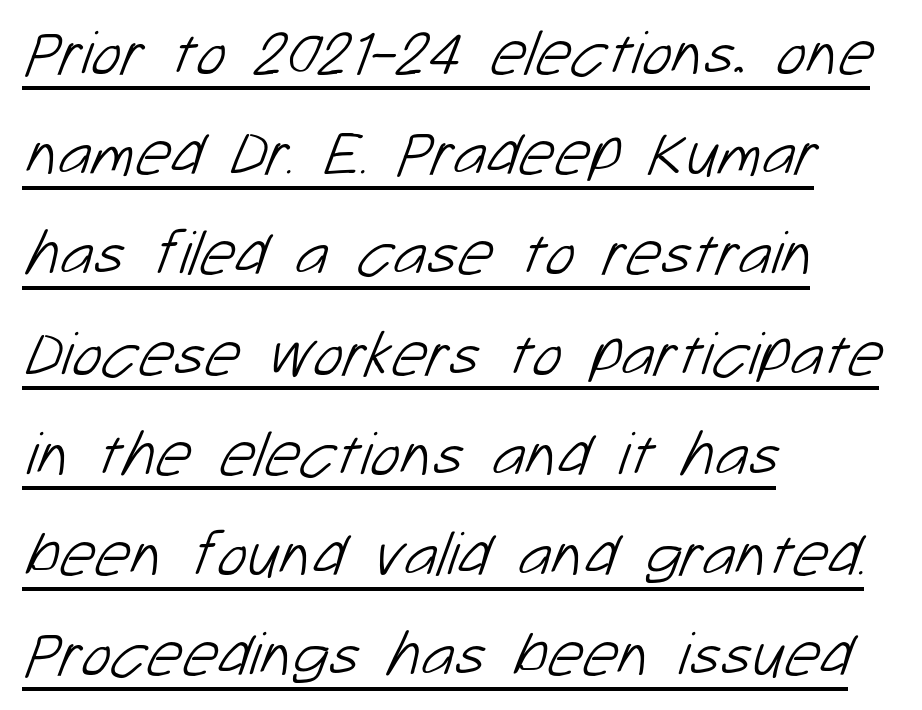
Q: Is the text bold? A: No.
Q: Is the typeface a serif or a sans-serif typeface? A: Sans-serif.
Q: Is the text underlined? A: Yes.
Q: How is the paragraph aligned? A: Left-aligned.
Q: Is the spacing between letters normal or unusually wide? A: Normal.
Q: Is the spacing between lines tight, normal or loose? A: Normal.
Q: Width (condensed, normal, or wide)? A: Normal.
Q: Stroke contrast? A: Low.
Q: x-height? A: Medium.
Q: Monospaced? A: No.
